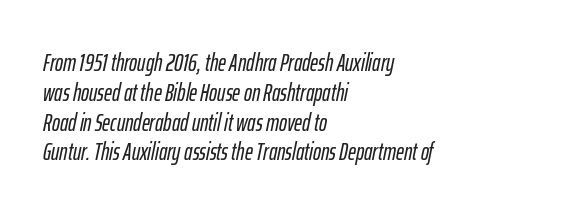
Q: Is the text italic (slanted)? A: Yes, it leans right by about 12 degrees.
Q: Is the text underlined? A: No.
Q: How is the paragraph aligned? A: Left-aligned.
Q: Is the spacing between letters normal or unusually wide? A: Normal.
